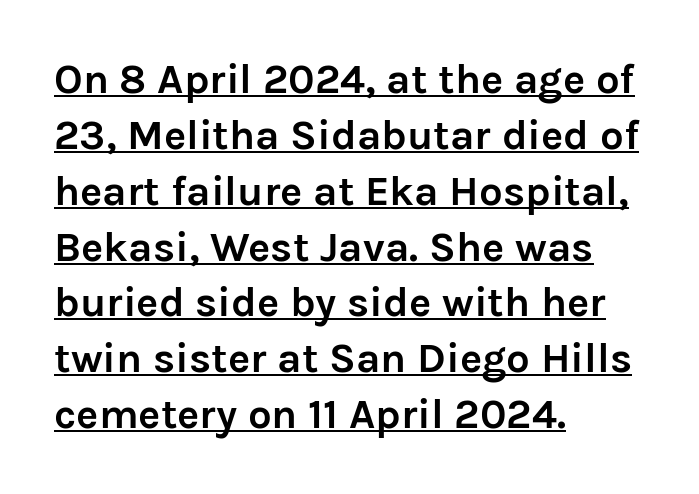
Q: Is the text bold? A: Yes.
Q: Is the text italic (slanted)? A: No, it is upright.
Q: Is the typeface a serif or a sans-serif typeface? A: Sans-serif.
Q: Is the text underlined? A: Yes.
Q: How is the paragraph aligned? A: Left-aligned.
Q: Is the spacing between letters normal or unusually wide? A: Normal.
Q: Is the spacing between lines tight, normal or loose? A: Normal.
Q: Width (condensed, normal, or wide)? A: Normal.
Q: Stroke contrast? A: Low.
Q: x-height? A: Medium.
Q: Monospaced? A: No.
